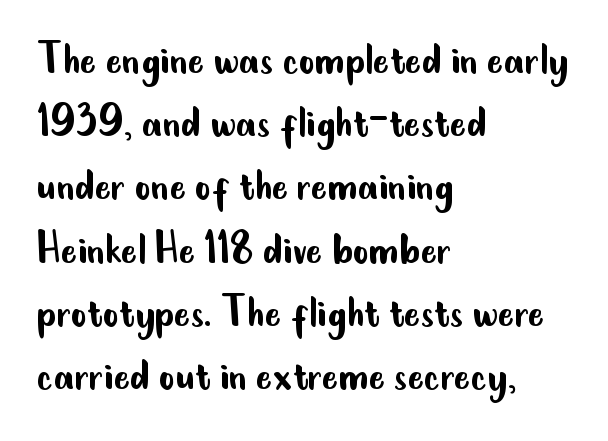
Q: Is the text bold? A: No.
Q: Is the text italic (slanted)? A: No, it is upright.
Q: Is the typeface a serif or a sans-serif typeface? A: Sans-serif.
Q: Is the text underlined? A: No.
Q: How is the paragraph aligned? A: Left-aligned.
Q: Is the spacing between letters normal or unusually wide? A: Normal.
Q: Is the spacing between lines tight, normal or loose? A: Normal.
Q: Width (condensed, normal, or wide)? A: Condensed.
Q: Stroke contrast? A: Low.
Q: x-height? A: Small.
Q: Monospaced? A: No.
